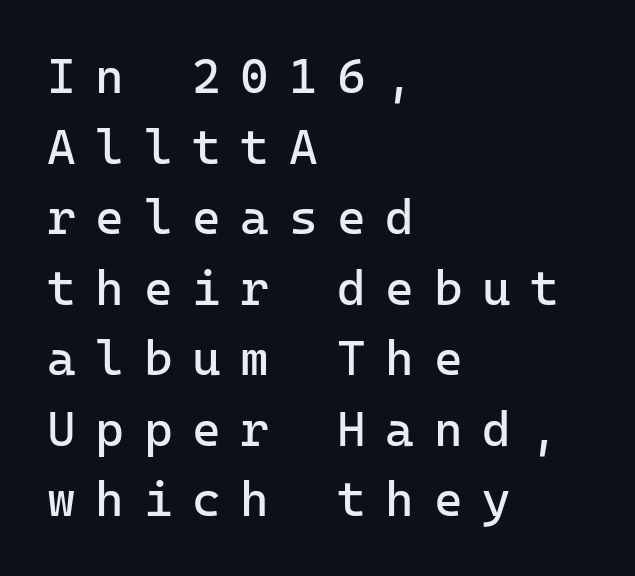
{"serif": "no", "italic": "no", "bold": "no", "weight": "regular", "width": "normal", "stroke_contrast": "low", "x_height": "medium", "monospaced": "yes", "underline": "no", "align": "left", "line_spacing": "normal", "line_spacing_ratio": 1.44, "letter_spacing": "wide", "letter_spacing_em": 0.4, "glyph_px": 49}
